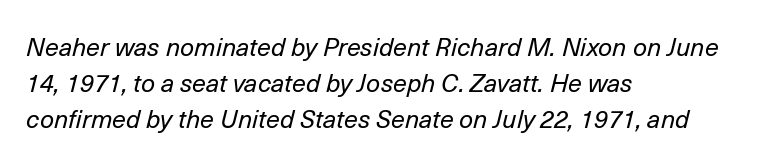
{"italic": "yes", "lean": "right", "slant_degrees": 14, "bold": "no", "underline": "no", "align": "left", "line_spacing": "normal", "line_spacing_ratio": 1.45, "letter_spacing": "normal", "letter_spacing_em": 0.0, "glyph_px": 25}
